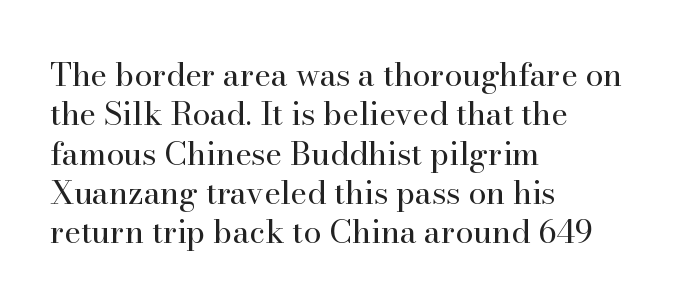
{"serif": "yes", "italic": "no", "bold": "no", "weight": "regular", "width": "normal", "stroke_contrast": "high", "x_height": "small", "monospaced": "no", "underline": "no", "align": "left", "line_spacing_ratio": 1.23, "letter_spacing": "normal", "letter_spacing_em": 0.0, "glyph_px": 32}
